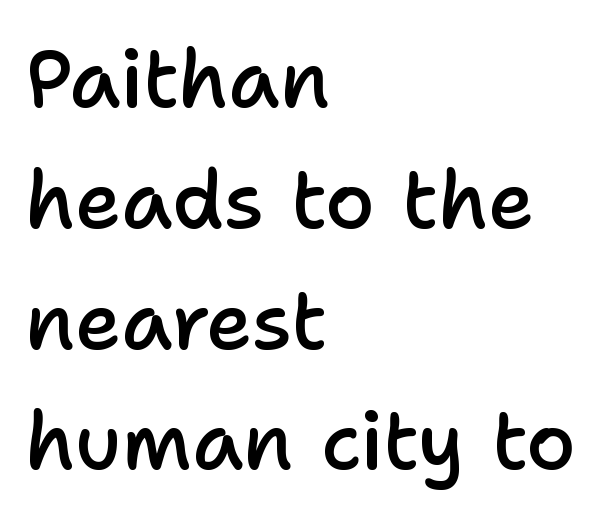
Q: Is the text bold? A: Semi-bold.
Q: Is the text italic (slanted)? A: No, it is upright.
Q: Is the typeface a serif or a sans-serif typeface? A: Sans-serif.
Q: Is the text underlined? A: No.
Q: How is the paragraph aligned? A: Left-aligned.
Q: Is the spacing between letters normal or unusually wide? A: Normal.
Q: Is the spacing between lines tight, normal or loose? A: Normal.
Q: Width (condensed, normal, or wide)? A: Normal.
Q: Stroke contrast? A: Low.
Q: x-height? A: Medium.
Q: Monospaced? A: No.
